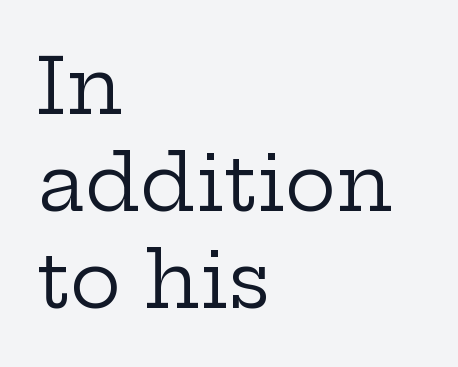
{"serif": "yes", "italic": "no", "bold": "no", "weight": "regular", "width": "wide", "stroke_contrast": "low", "x_height": "medium", "monospaced": "no", "underline": "no", "align": "left", "line_spacing": "normal", "line_spacing_ratio": 1.26, "letter_spacing": "normal", "letter_spacing_em": 0.0, "glyph_px": 77}
